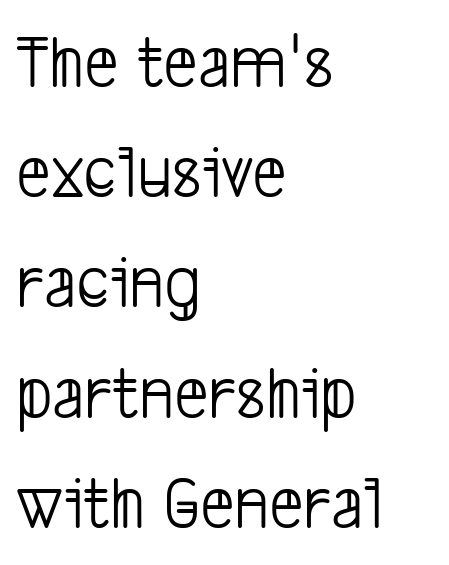
Stroke thickness stays within the range of a standard reading face or lighter. Is this a fixed-width face? No — the glyphs have proportional, varying widths. Are there feet on the stems? There aren't — it's a sans. The lines are quadded left. Normally led — the rows are evenly, conventionally spaced.
